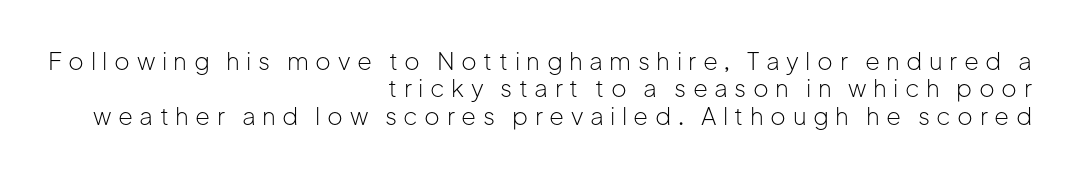
{"italic": "no", "bold": "no", "underline": "no", "align": "right", "line_spacing": "tight", "line_spacing_ratio": 1.14, "letter_spacing": "wide", "letter_spacing_em": 0.27, "glyph_px": 24}
